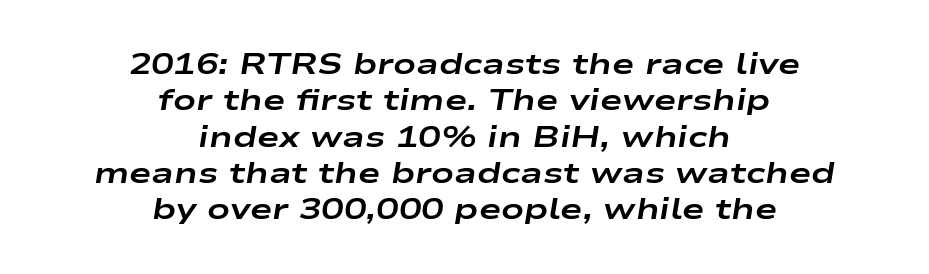
Q: Is the text bold? A: Yes.
Q: Is the text italic (slanted)? A: Yes, it leans right by about 9 degrees.
Q: Is the text underlined? A: No.
Q: How is the paragraph aligned? A: Centered.
Q: Is the spacing between letters normal or unusually wide? A: Normal.
Q: Width (condensed, normal, or wide)? A: Wide.
Q: Stroke contrast? A: Low.
Q: x-height? A: Medium.
Q: Monospaced? A: No.
